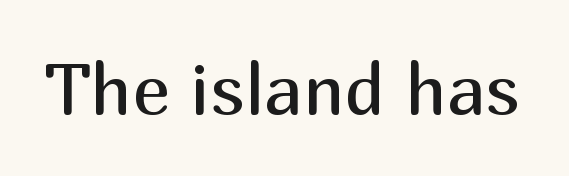
The image shows 71 px regular-weight sans-serif type, upright; set normal letter spacing, not underlined; medium stroke contrast and a medium x-height.
